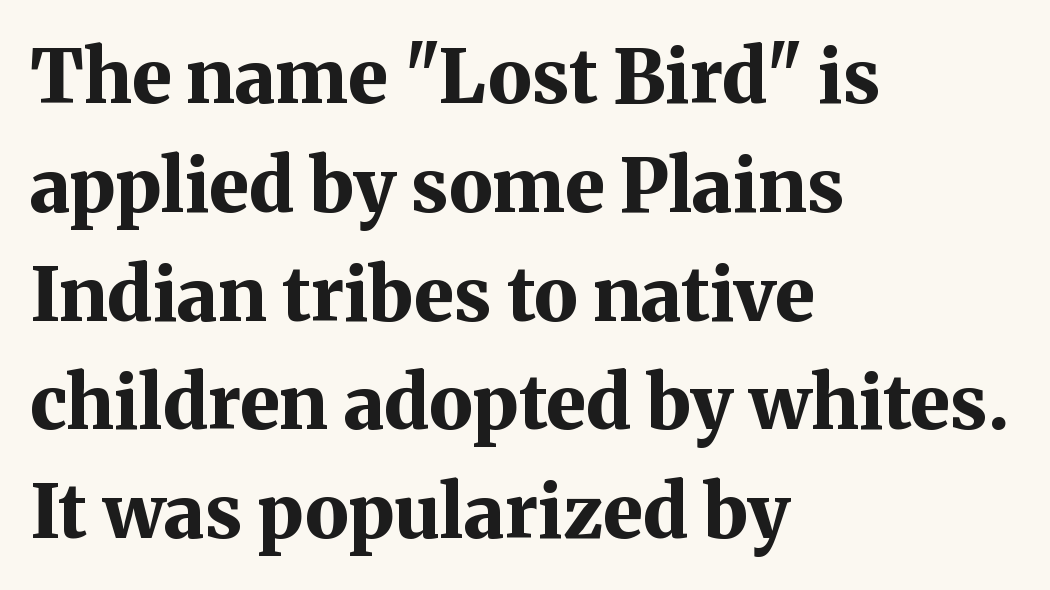
Character widths vary here, with narrow letters taking less room than wide ones. In terms of leading, this rendering sits right in the middle. The zone under the glyphs is completely vacant. Glyph-to-glyph distance matches everyday printed text.
